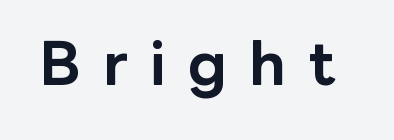
The typesetting leans heavy: a genuine bold. Inter-character spacing is expanded well beyond the font's built-in metrics. The passage shown is typed in a proportional face where columns would drift. I'd call this a sans setting — the letters go barefoot. Ordinary non-slanted type is in use. Plain, unruled lines of type.
